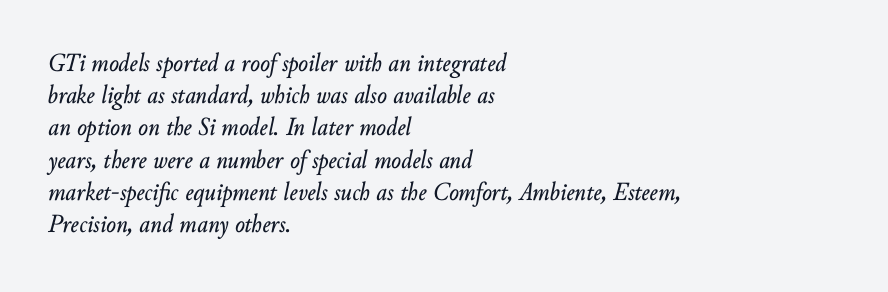
{"italic": "yes", "lean": "right", "slant_degrees": 10, "underline": "no", "align": "left", "line_spacing_ratio": 1.24, "letter_spacing": "normal", "letter_spacing_em": 0.0, "glyph_px": 26}
